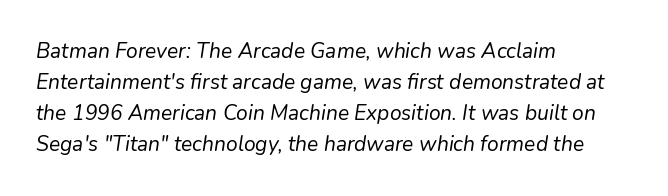
The text carries the slant typical of an italic or oblique font. Nothing unusual about the tracking: characters are spaced as the font intends. Lines of text with bare space underneath. Regarding leading, the lines here are spaced in the standard way. Heaviness? Minimal to ordinary, like unemphasized prose.
